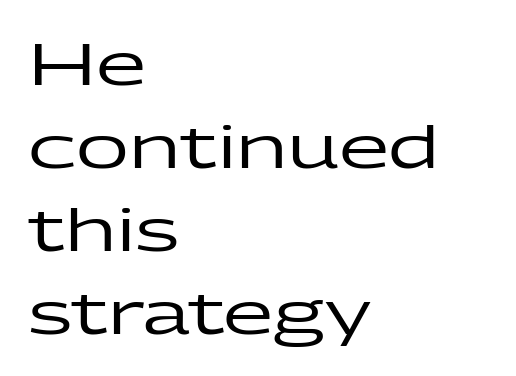
Q: Is the text italic (slanted)? A: No, it is upright.
Q: Is the typeface a serif or a sans-serif typeface? A: Sans-serif.
Q: Is the text underlined? A: No.
Q: How is the paragraph aligned? A: Left-aligned.
Q: Is the spacing between letters normal or unusually wide? A: Normal.
Q: Is the spacing between lines tight, normal or loose? A: Normal.
Q: Width (condensed, normal, or wide)? A: Wide.
Q: Stroke contrast? A: Low.
Q: x-height? A: Medium.
Q: Monospaced? A: No.
